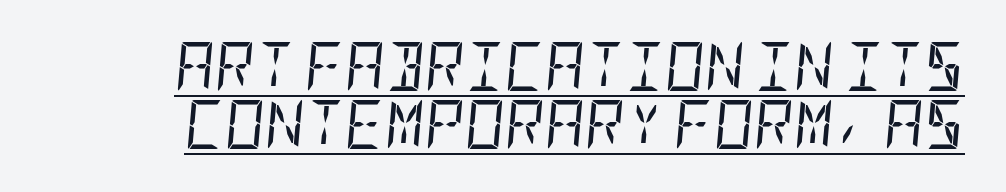
Q: Is the text bold? A: No.
Q: Is the text italic (slanted)? A: Yes, it leans right by about 5 degrees.
Q: Is the text underlined? A: Yes.
Q: Is the spacing between letters normal or unusually wide? A: Normal.
Q: Width (condensed, normal, or wide)? A: Condensed.
Q: Stroke contrast? A: Low.
Q: x-height? A: Large.
